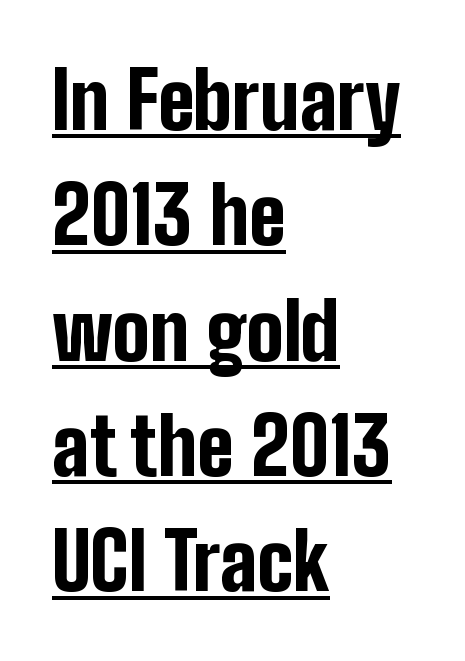
{"serif": "no", "italic": "no", "bold": "yes", "weight": "bold", "width": "condensed", "stroke_contrast": "low", "x_height": "medium", "monospaced": "no", "underline": "yes", "align": "left", "line_spacing": "normal", "line_spacing_ratio": 1.46, "letter_spacing": "normal", "letter_spacing_em": 0.0, "glyph_px": 79}
